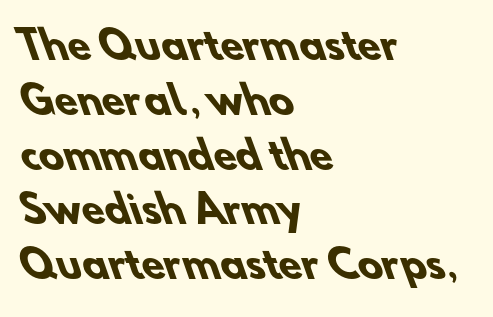
Q: Is the text bold? A: Yes.
Q: Is the typeface a serif or a sans-serif typeface? A: Sans-serif.
Q: Is the text underlined? A: No.
Q: How is the paragraph aligned? A: Left-aligned.
Q: Is the spacing between letters normal or unusually wide? A: Normal.
Q: Is the spacing between lines tight, normal or loose? A: Normal.
Q: Width (condensed, normal, or wide)? A: Normal.
Q: Stroke contrast? A: Low.
Q: x-height? A: Small.
Q: Monospaced? A: No.
